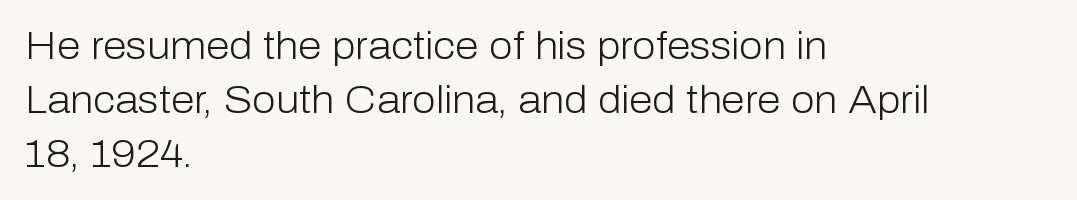
The image shows 38 px light sans-serif type, upright; set left-aligned, normal line spacing (1.42x), normal letter spacing, not underlined; low stroke contrast and a medium x-height.
